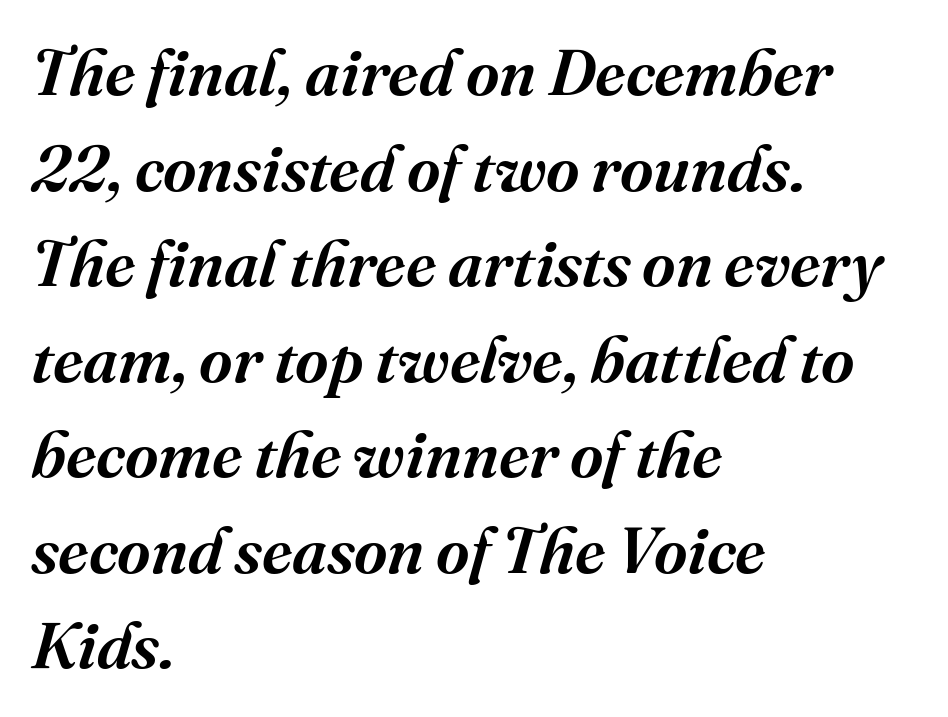
{"serif": "yes", "italic": "yes", "lean": "right", "slant_degrees": 16, "width": "normal", "stroke_contrast": "medium", "x_height": "medium", "monospaced": "no", "underline": "no", "align": "left", "line_spacing": "normal", "line_spacing_ratio": 1.47, "letter_spacing": "normal", "letter_spacing_em": 0.0, "glyph_px": 65}
